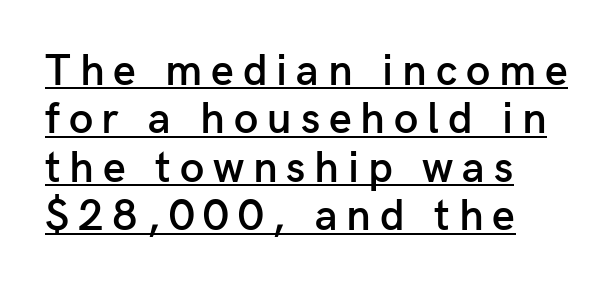
Q: Is the text bold? A: Semi-bold.
Q: Is the text italic (slanted)? A: No, it is upright.
Q: Is the typeface a serif or a sans-serif typeface? A: Sans-serif.
Q: Is the text underlined? A: Yes.
Q: How is the paragraph aligned? A: Left-aligned.
Q: Is the spacing between letters normal or unusually wide? A: Unusually wide.
Q: Is the spacing between lines tight, normal or loose? A: Tight.
Q: Width (condensed, normal, or wide)? A: Normal.
Q: Stroke contrast? A: Low.
Q: x-height? A: Medium.
Q: Monospaced? A: No.
